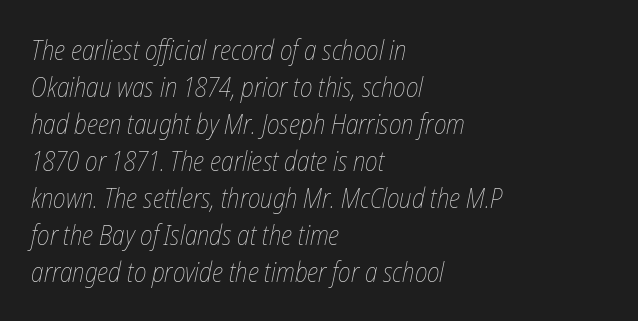
The image shows 27 px text type, italic (leaning right); set left-aligned, normal line spacing (1.37x), normal letter spacing, not underlined.
